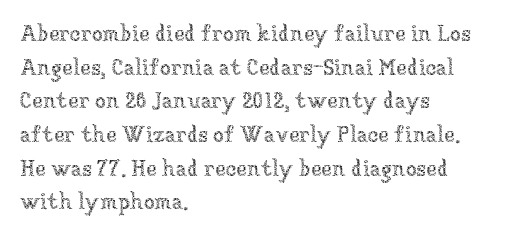
{"italic": "no", "bold": "no", "underline": "no", "align": "left", "line_spacing": "normal", "line_spacing_ratio": 1.53, "letter_spacing": "normal", "letter_spacing_em": 0.0, "glyph_px": 22}
